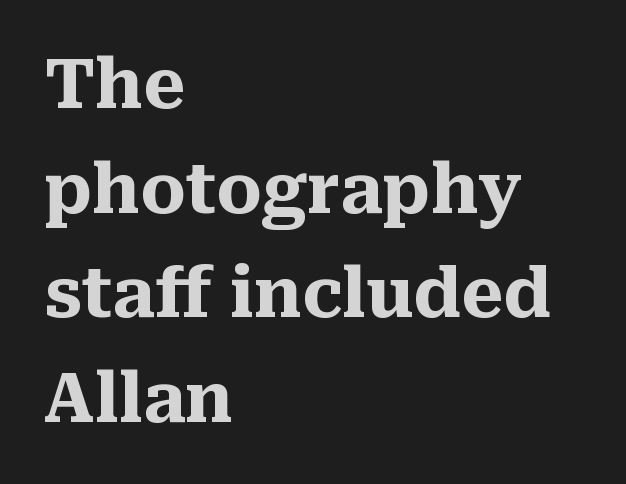
Notice how descenders clear the ascenders below comfortably — that's standard leading. The lines in this sample share a left origin and differ only in where they stop. Is this a fixed-width face? No — the glyphs have proportional, varying widths. Ordinary non-slanted type is in use. No extra tracking has been applied to these lines. The characters display serif detailing at their extremities.
